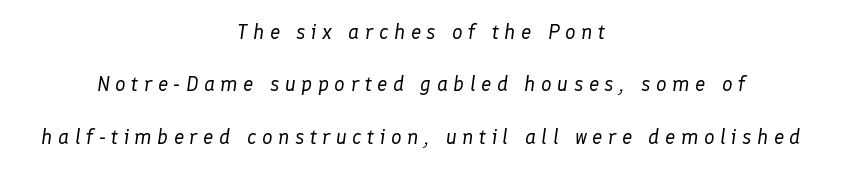
Q: Is the text bold? A: No.
Q: Is the text italic (slanted)? A: Yes, it leans right by about 8 degrees.
Q: Is the text underlined? A: No.
Q: How is the paragraph aligned? A: Centered.
Q: Is the spacing between letters normal or unusually wide? A: Unusually wide.
Q: Is the spacing between lines tight, normal or loose? A: Loose.
